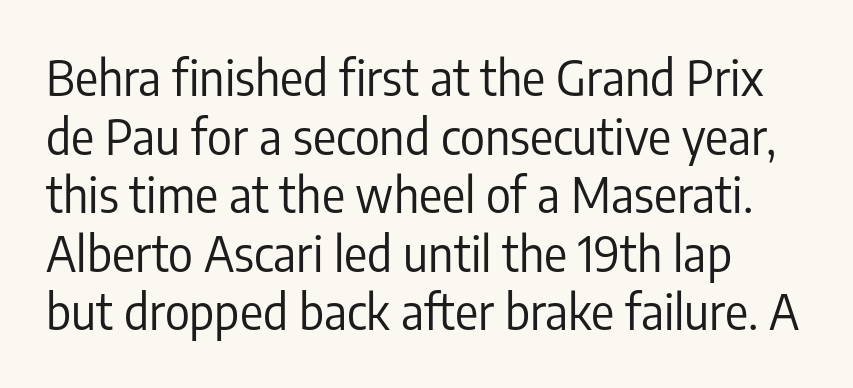
Q: Is the text bold? A: No.
Q: Is the text italic (slanted)? A: No, it is upright.
Q: Is the typeface a serif or a sans-serif typeface? A: Sans-serif.
Q: Is the text underlined? A: No.
Q: Is the spacing between letters normal or unusually wide? A: Normal.
Q: Width (condensed, normal, or wide)? A: Condensed.
Q: Stroke contrast? A: Low.
Q: x-height? A: Medium.
Q: Monospaced? A: No.
